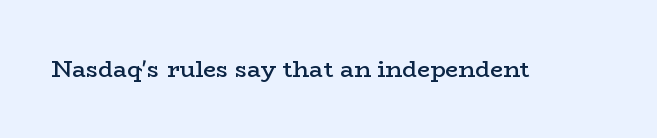
Q: Is the text bold? A: Semi-bold.
Q: Is the text italic (slanted)? A: No, it is upright.
Q: Is the text underlined? A: No.
Q: Is the spacing between letters normal or unusually wide? A: Normal.
